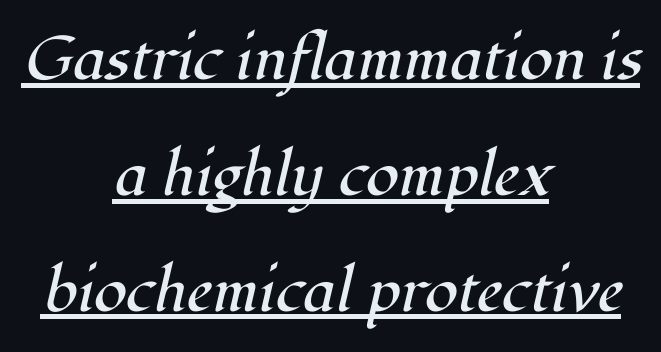
The image shows 60 px regular-weight serif type, italic (leaning right); set centered, loose line spacing (1.93x), normal letter spacing, underlined; high stroke contrast and a medium x-height.
